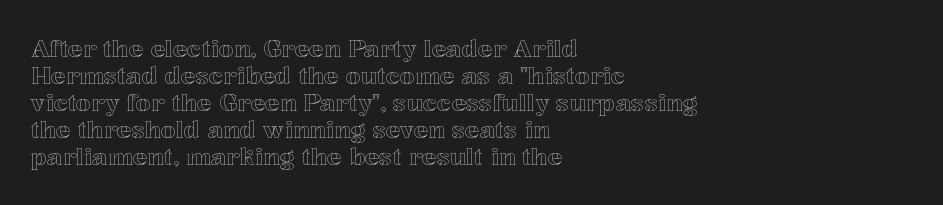
Every row of glyphs begins at an identical x-position on the left. Cramped leading. Words float on clear page, feet unadorned. This is roman type, the default non-slanted kind. Nobody touched the tracking dial on this one.
